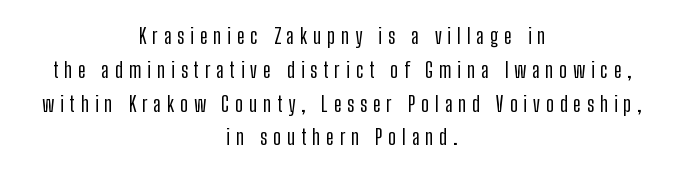
Leading matches the norm, producing a regular column. A centered setting, common on invitations and titles, is used for this passage. The horizontal fit of the characters is loose and conspicuously gappy. Descenders hang freely into open space. These lines were composed using upright roman letters.
